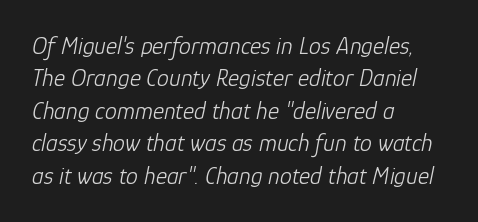
Compared with ordinary roman type, these characters are visibly tilted. The characters are drawn with everyday or finer stroke widths. Reading down the block, your eye returns to a fixed left position each line. Words appear dense and cohesive because spacing is normal. Evenly set lines give the paragraph a standard silhouette.
